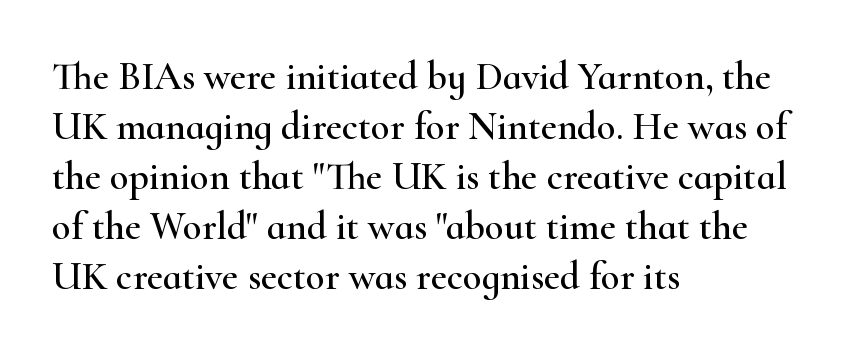
The image shows 39 px wide serif type, upright; set left-aligned, normal line spacing (1.28x), normal letter spacing, not underlined; high stroke contrast and a small x-height.
